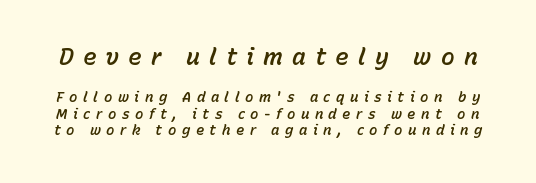
{"italic": "yes", "lean": "right", "slant_degrees": 15, "underline": "no", "line_spacing_ratio": 1.17, "letter_spacing": "wide", "letter_spacing_em": 0.39, "larger_block": "first", "size_ratio": 1.64, "glyph_px": 23}
